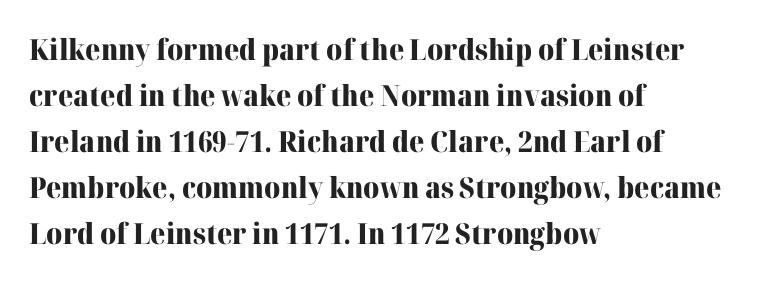
Q: Is the text bold? A: Yes.
Q: Is the text italic (slanted)? A: No, it is upright.
Q: Is the typeface a serif or a sans-serif typeface? A: Serif.
Q: Is the text underlined? A: No.
Q: How is the paragraph aligned? A: Left-aligned.
Q: Is the spacing between letters normal or unusually wide? A: Normal.
Q: Is the spacing between lines tight, normal or loose? A: Normal.
Q: Width (condensed, normal, or wide)? A: Normal.
Q: Stroke contrast? A: High.
Q: x-height? A: Medium.
Q: Monospaced? A: No.
